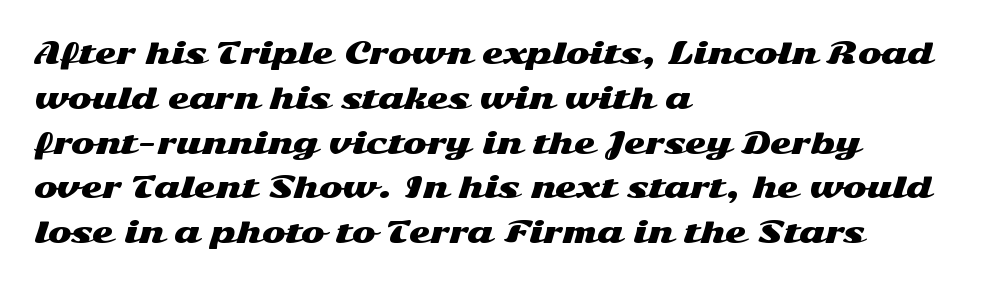
{"serif": "no", "width": "wide", "stroke_contrast": "medium", "x_height": "medium", "monospaced": "no", "underline": "no", "align": "left", "line_spacing": "normal", "line_spacing_ratio": 1.6, "letter_spacing": "normal", "letter_spacing_em": 0.0, "glyph_px": 28}
